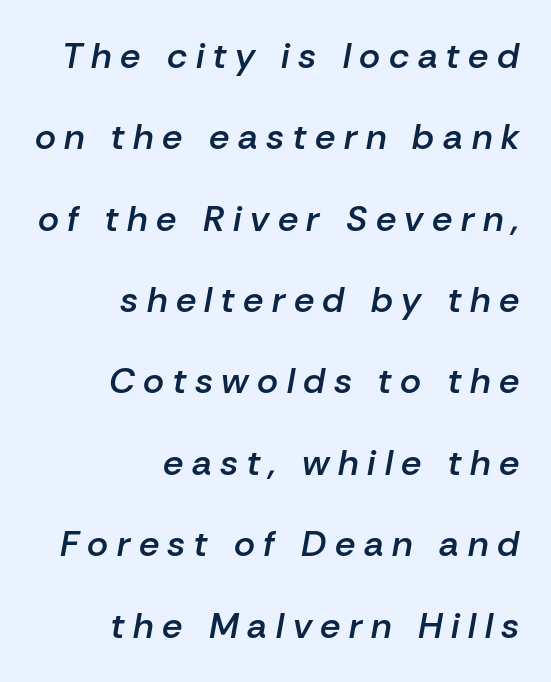
Q: Is the text bold? A: Semi-bold.
Q: Is the text italic (slanted)? A: Yes, it leans right by about 10 degrees.
Q: Is the text underlined? A: No.
Q: How is the paragraph aligned? A: Right-aligned.
Q: Is the spacing between letters normal or unusually wide? A: Unusually wide.
Q: Is the spacing between lines tight, normal or loose? A: Loose.
Q: Width (condensed, normal, or wide)? A: Normal.
Q: Stroke contrast? A: Low.
Q: x-height? A: Medium.
Q: Monospaced? A: No.
